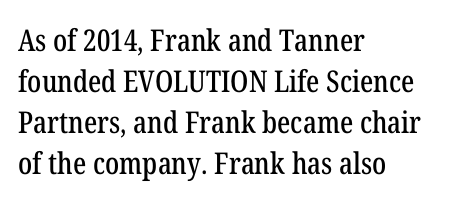
The image shows 30 px condensed serif type, upright; set left-aligned, normal line spacing (1.37x), normal letter spacing, not underlined; low stroke contrast and a medium x-height.
